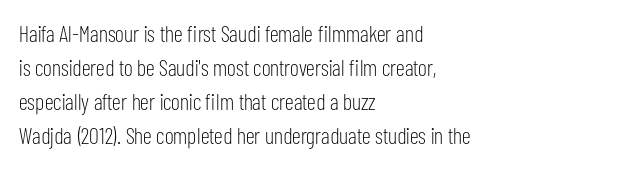
{"italic": "no", "bold": "no", "underline": "no", "align": "left", "line_spacing": "normal", "line_spacing_ratio": 1.48, "letter_spacing": "normal", "letter_spacing_em": 0.0, "glyph_px": 23}
